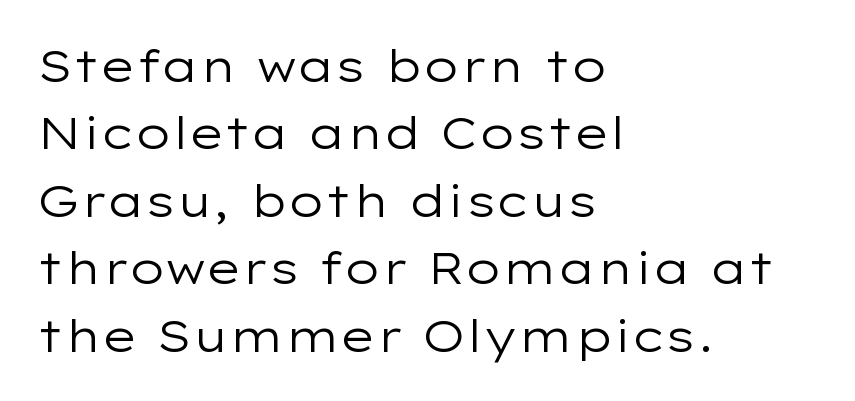
Heft: none added — not bold. The text block is weighted toward the left margin, trailing off unevenly rightward. How are the letters spaced? Ordinarily, with no added tracking. The space directly below the letters is spotless.
